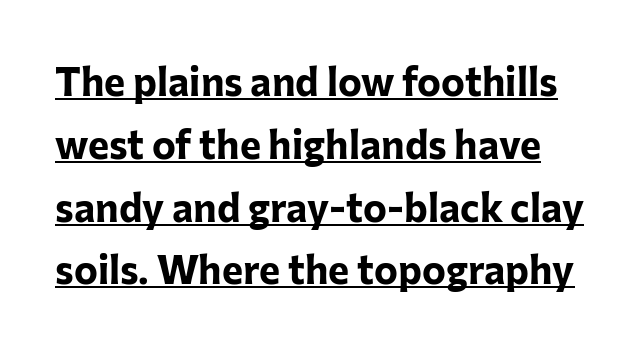
Q: Is the text bold? A: Yes.
Q: Is the text italic (slanted)? A: No, it is upright.
Q: Is the typeface a serif or a sans-serif typeface? A: Sans-serif.
Q: Is the text underlined? A: Yes.
Q: Is the spacing between letters normal or unusually wide? A: Normal.
Q: Is the spacing between lines tight, normal or loose? A: Normal.
Q: Width (condensed, normal, or wide)? A: Normal.
Q: Stroke contrast? A: Low.
Q: x-height? A: Medium.
Q: Monospaced? A: No.
